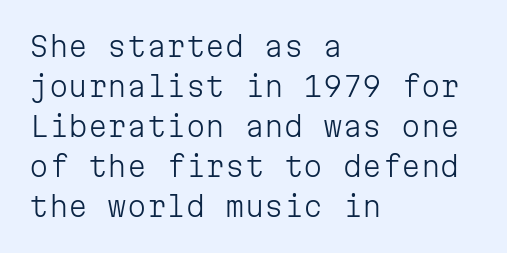
Q: Is the text bold? A: No.
Q: Is the text italic (slanted)? A: No, it is upright.
Q: Is the typeface a serif or a sans-serif typeface? A: Sans-serif.
Q: Is the text underlined? A: No.
Q: How is the paragraph aligned? A: Left-aligned.
Q: Is the spacing between letters normal or unusually wide? A: Normal.
Q: Is the spacing between lines tight, normal or loose? A: Normal.
Q: Width (condensed, normal, or wide)? A: Normal.
Q: Stroke contrast? A: Low.
Q: x-height? A: Medium.
Q: Monospaced? A: Yes.
